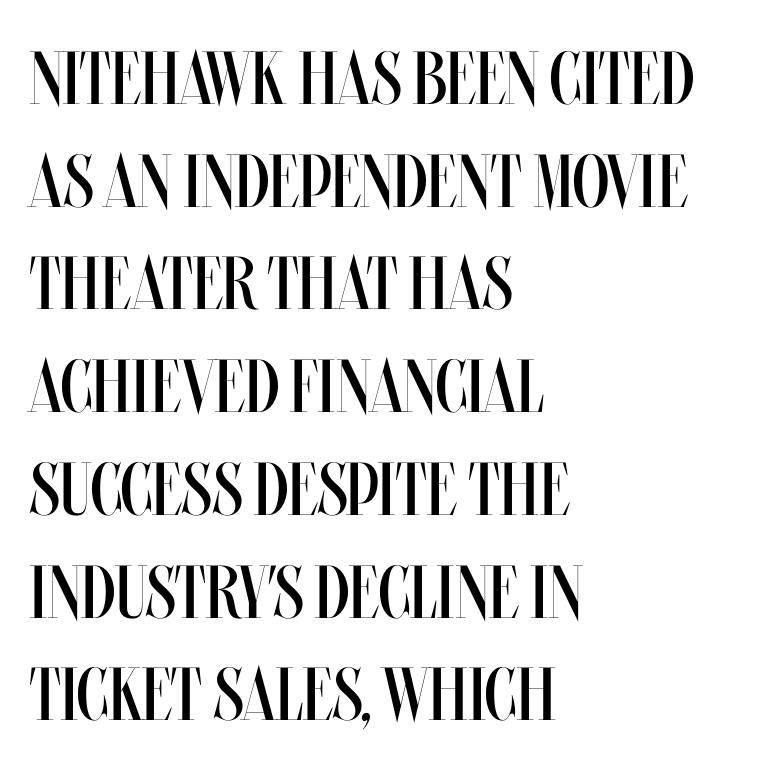
The image shows 75 px regular-weight, condensed type, upright; set left-aligned, normal line spacing (1.37x), normal letter spacing, not underlined; medium stroke contrast and a large x-height.
